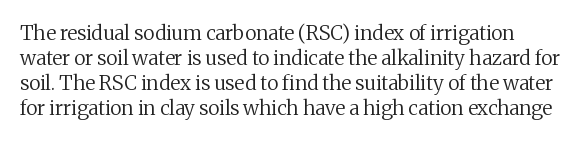
Q: Is the text bold? A: No.
Q: Is the text italic (slanted)? A: No, it is upright.
Q: Is the text underlined? A: No.
Q: Is the spacing between letters normal or unusually wide? A: Normal.
Q: Is the spacing between lines tight, normal or loose? A: Normal.
